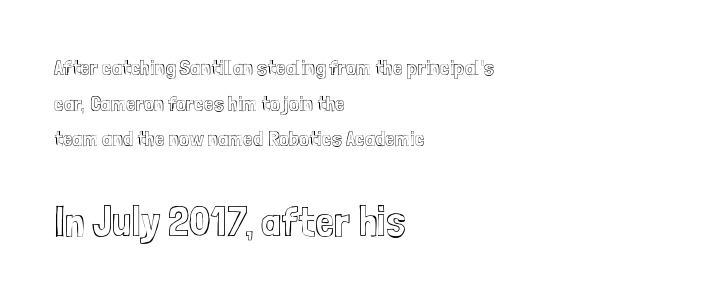
No word sits above an underline. Each letter keeps its own natural width here, so spacing adapts to shape. The leading is moderate, giving the passage an even texture. A roman cut, with each character standing at attention. The passage shown has conventional tracking throughout.
